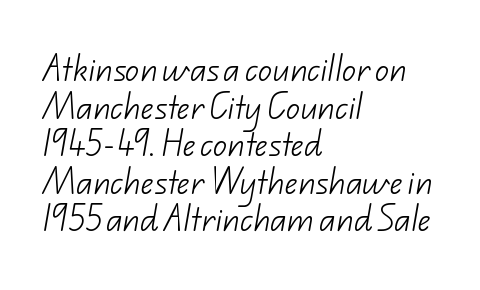
{"serif": "no", "bold": "no", "weight": "light", "width": "normal", "stroke_contrast": "low", "x_height": "small", "monospaced": "no", "underline": "no", "align": "left", "line_spacing": "normal", "line_spacing_ratio": 1.34, "letter_spacing": "normal", "letter_spacing_em": 0.0, "glyph_px": 28}
